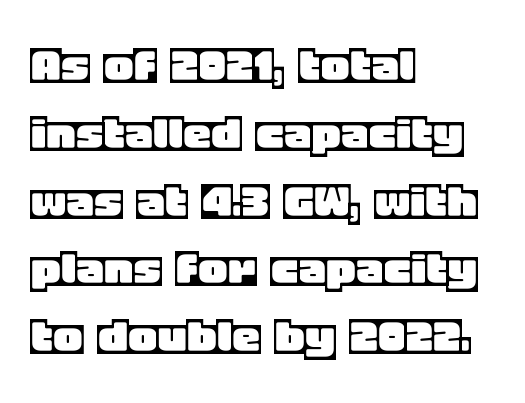
Honestly, there is no underline to notice here at all. No extra tracking has been applied to these lines. These lines are rendered in a variable-pitch font. A student would call this left alignment; a typographer would say flush left, rag right.
